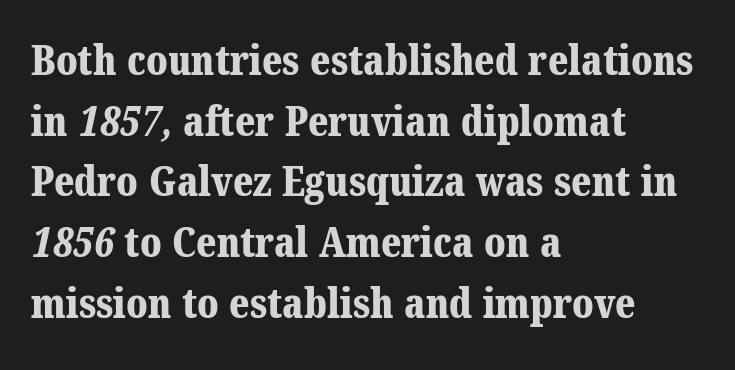
The image shows 41 px bold serif type; set left-aligned, normal line spacing (1.48x), normal letter spacing, not underlined; medium stroke contrast and a medium x-height.
